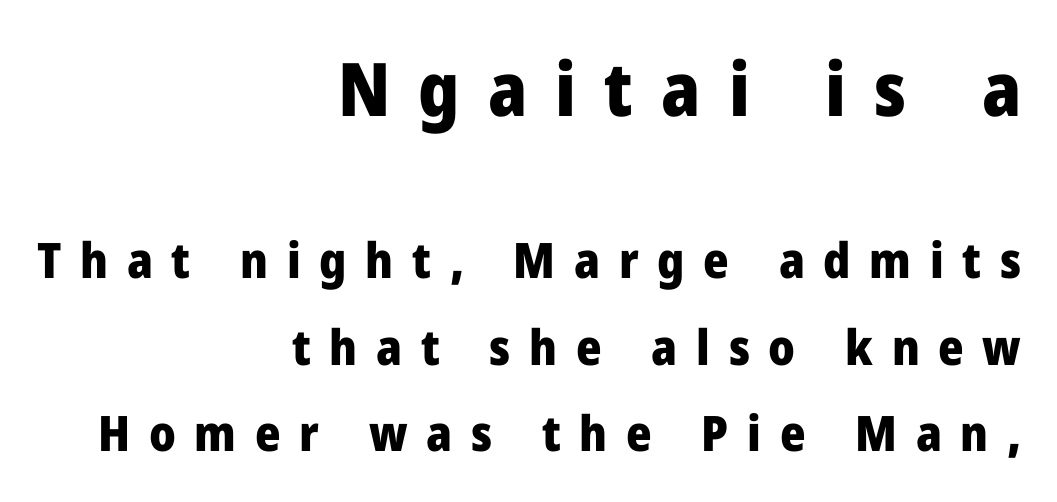
The rag falls on the left side of this text block. Glance below the letters and you will spot only blank space. Check where the strokes stop: nothing finishes them off — pure sans. Set as a true bold cut, around the 700 mark. Between these two stacked blocks, the higher one wins on size. Italic? Not at all — the glyphs are vertical.
